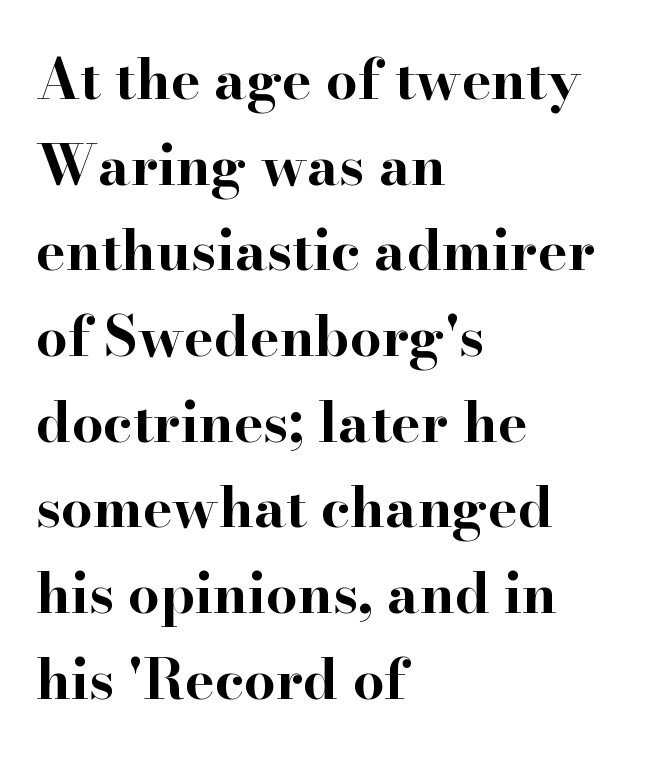
Q: Is the text bold? A: Yes.
Q: Is the text italic (slanted)? A: No, it is upright.
Q: Is the typeface a serif or a sans-serif typeface? A: Serif.
Q: Is the text underlined? A: No.
Q: How is the paragraph aligned? A: Left-aligned.
Q: Is the spacing between letters normal or unusually wide? A: Normal.
Q: Is the spacing between lines tight, normal or loose? A: Normal.
Q: Width (condensed, normal, or wide)? A: Wide.
Q: Stroke contrast? A: High.
Q: x-height? A: Small.
Q: Monospaced? A: No.
